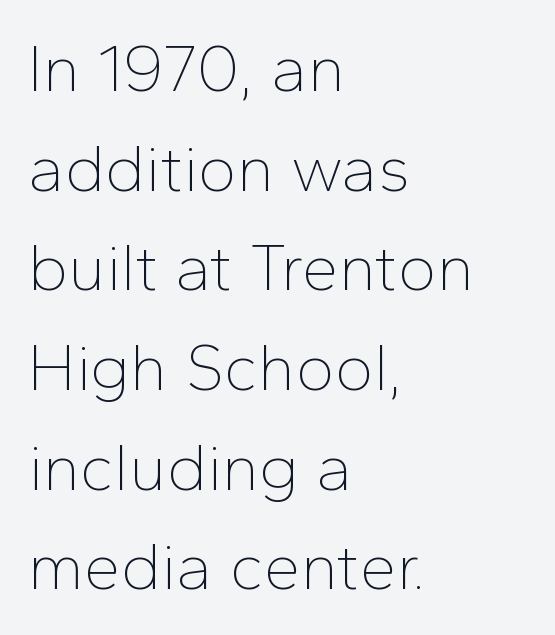
Q: Is the text bold? A: No.
Q: Is the text italic (slanted)? A: No, it is upright.
Q: Is the typeface a serif or a sans-serif typeface? A: Sans-serif.
Q: Is the text underlined? A: No.
Q: How is the paragraph aligned? A: Left-aligned.
Q: Is the spacing between letters normal or unusually wide? A: Normal.
Q: Is the spacing between lines tight, normal or loose? A: Normal.
Q: Width (condensed, normal, or wide)? A: Normal.
Q: Stroke contrast? A: Low.
Q: x-height? A: Medium.
Q: Monospaced? A: No.
